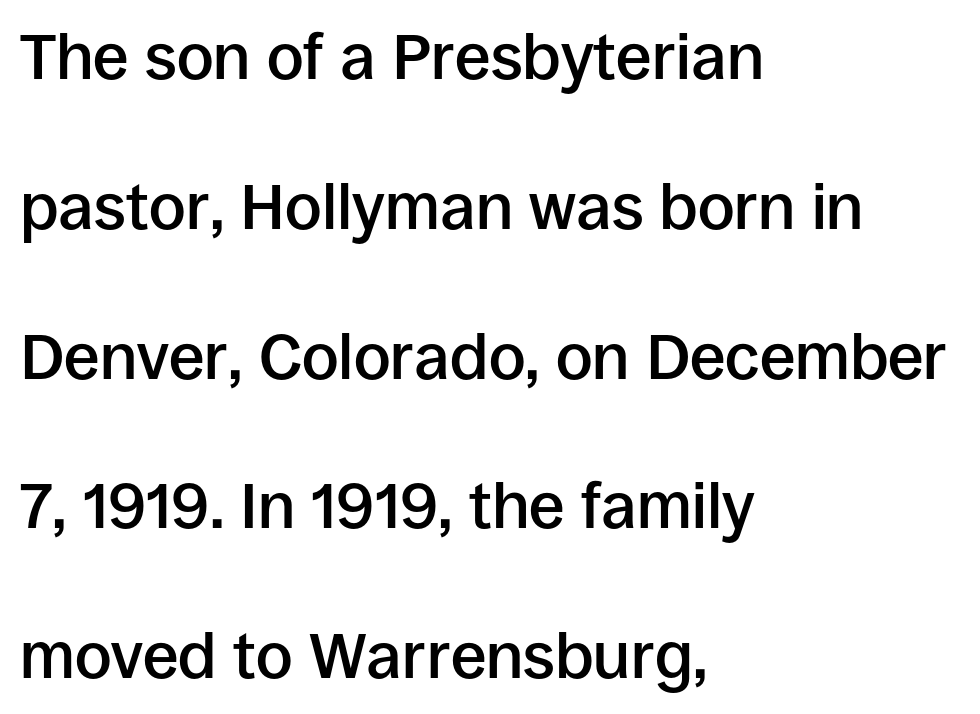
The image shows 64 px semibold sans-serif type, upright; set left-aligned, loose line spacing (2.34x), normal letter spacing, not underlined; low stroke contrast and a large x-height.
